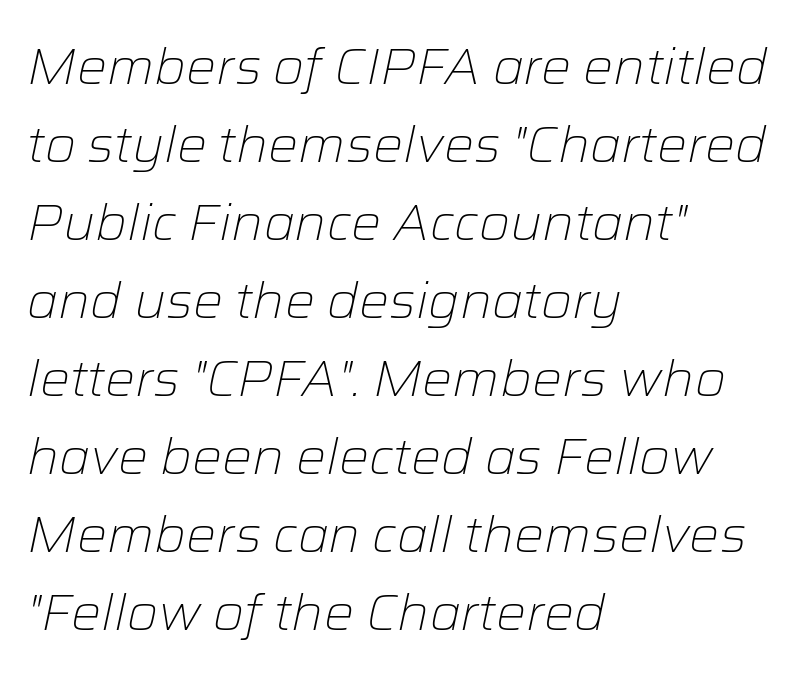
Check under the words: just untouched page. Interline gaps are of average width in this sample. Default kerning and tracking; the words read as compact shapes. Note the varied advance widths — an 'i' is clearly narrower than an 'm'.
